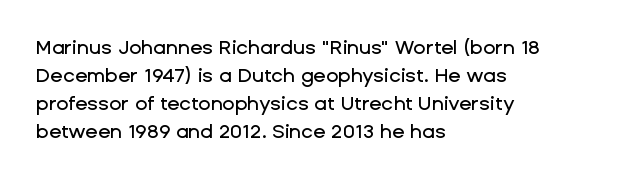
{"italic": "no", "underline": "no", "align": "left", "line_spacing": "normal", "line_spacing_ratio": 1.4, "letter_spacing": "normal", "letter_spacing_em": 0.0, "glyph_px": 20}
